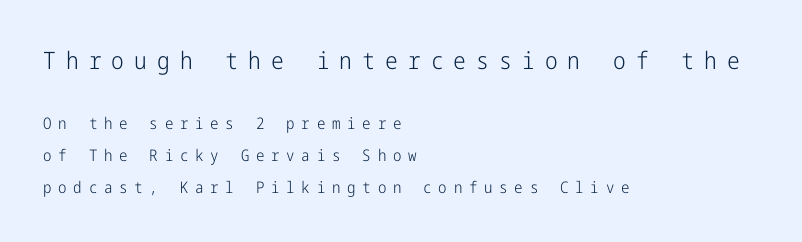
The image shows 24 px text type, upright; set left-aligned, loose line spacing (2.02x), unusually wide letter spacing (+0.42 em), not underlined; the first (top) block is 1.5x larger.
